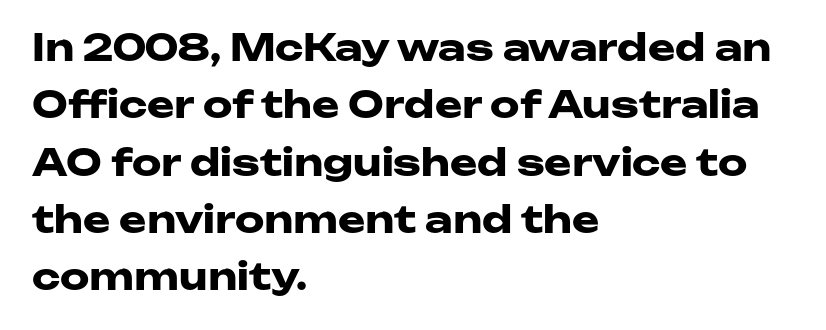
Ascenders rise straight up at ninety degrees. The area under the type is left untouched. The passage shown is typed in a proportional face where columns would drift. Caption: bold face, heavy strokes. A typesetter would label this face a sans. Compared with typical body copy, the letter spacing here is the same.
